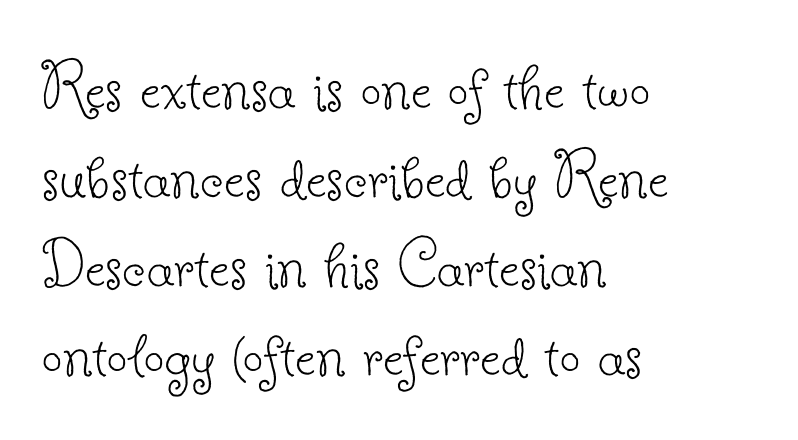
The image shows 73 px thin serif type, upright; set left-aligned, line spacing 1.22x, normal letter spacing, not underlined; low stroke contrast and a small x-height.
